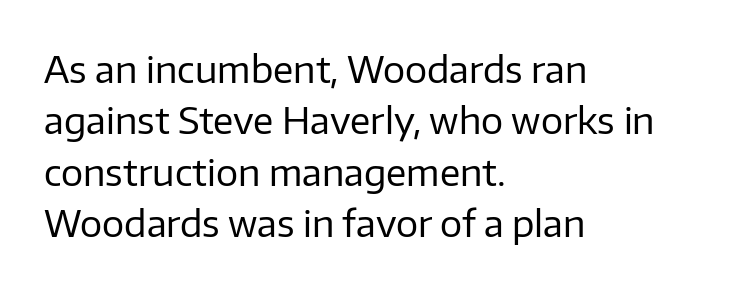
The typeface has the unassuming heft of standard copy or less. The lettering holds an erect, upright posture throughout. A normal amount of white space separates one row of letters from the next. Do the characters align in a grid? No, the font is proportional. Type style note: lacks serifs. The space directly below the letters is spotless.
